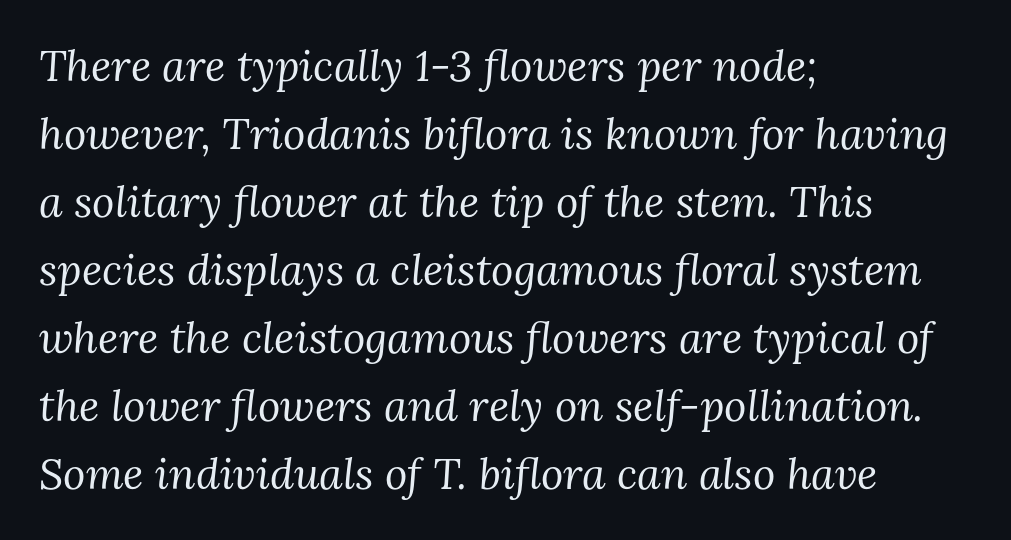
Stroke thickness stays within the range of a standard reading face or lighter. Tracking here is standard; glyphs follow each other at the usual distance. A typesetter would call this leading conventional body-copy spacing. Posture: slanted. Lines of text with bare space underneath. Compared with a centered layout, this one pins lines to the left instead.
